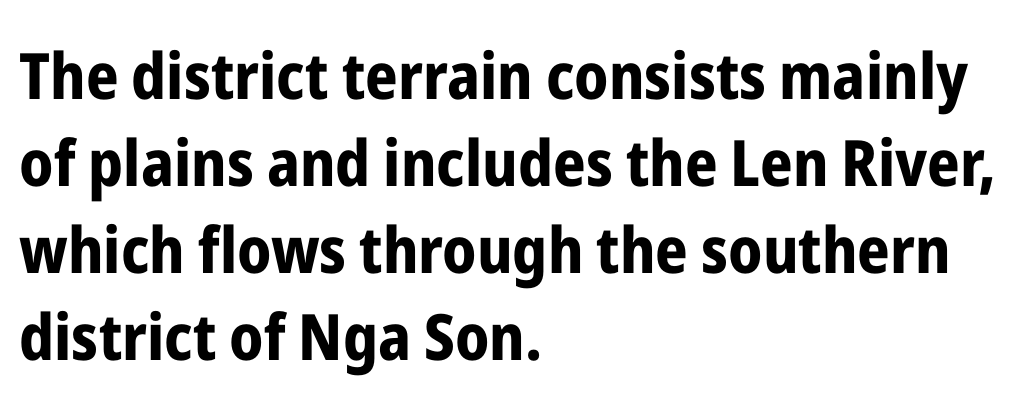
Compared with typical paragraphs, the rows here are spaced about the same. Compared with a centered layout, this one pins lines to the left instead. Font category for this specimen: sans-serif. Observe the ordinary spacing: letters are neighbours, not strangers.
